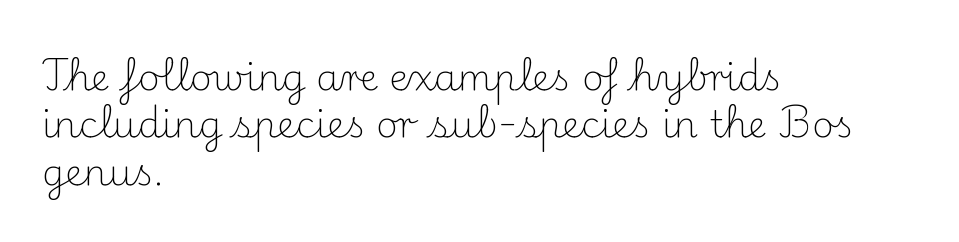
The image shows 37 px light serif type, upright; set left-aligned, normal line spacing (1.28x), normal letter spacing, not underlined; medium stroke contrast and a small x-height.
